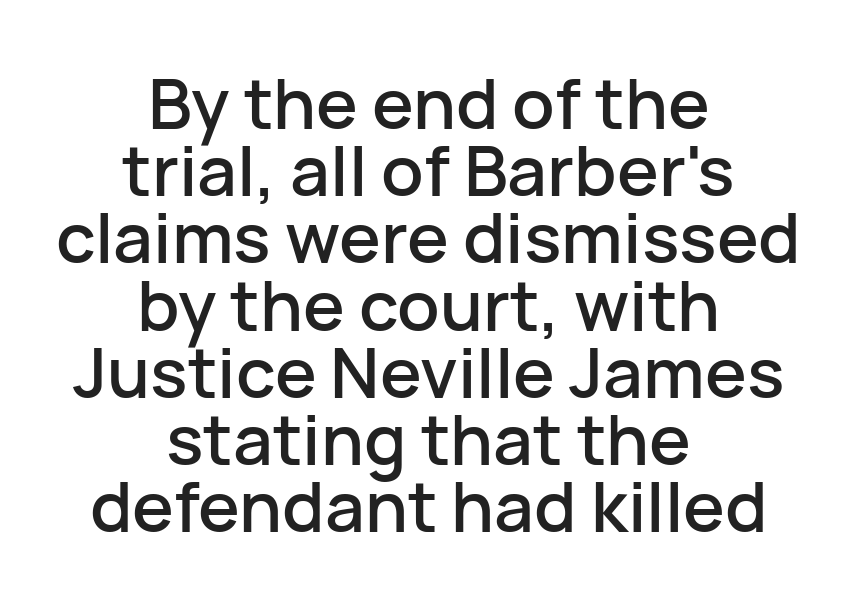
These lines are centered, leaving both edges ragged. Note the varied advance widths — an 'i' is clearly narrower than an 'm'. The strip under each line holds only bare page. What stands out about the letter spacing? Nothing — it is the standard amount. Quick note: not italic, upright.
